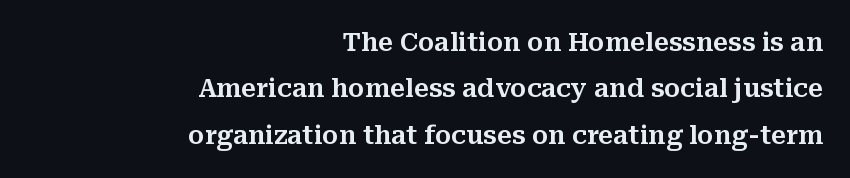
The image shows 25 px text type, upright; set right-aligned, line spacing 1.86x, normal letter spacing, not underlined.
